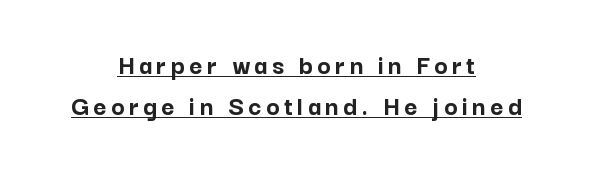
The image shows 28 px semibold sans-serif type, upright; set centered, normal line spacing (1.47x), underlined; low stroke contrast and a medium x-height.
